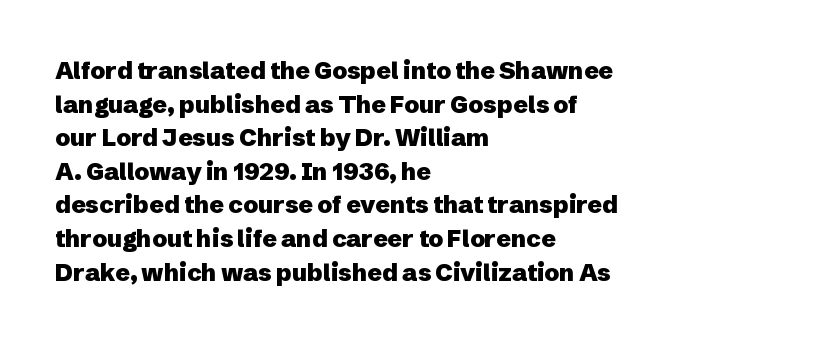
{"italic": "no", "bold": "yes", "underline": "no", "align": "left", "line_spacing": "normal", "line_spacing_ratio": 1.4, "letter_spacing": "normal", "letter_spacing_em": 0.0, "glyph_px": 24}
